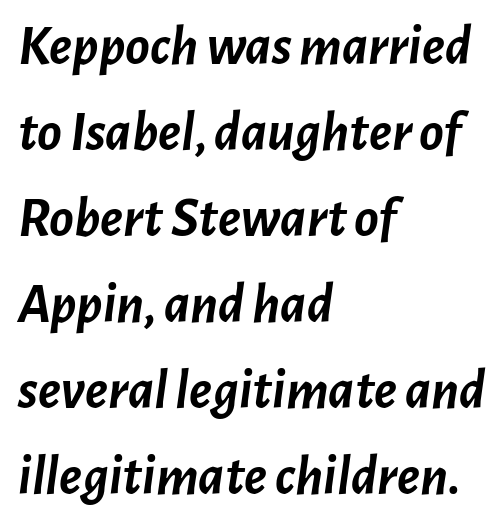
The horizontal fit of the characters is conventional and even. Caption: bold face, heavy strokes. The passage shown is not underscored anywhere. The lettering tilts uniformly, giving the passage an italic look. Note the varied advance widths — an 'i' is clearly narrower than an 'm'.
